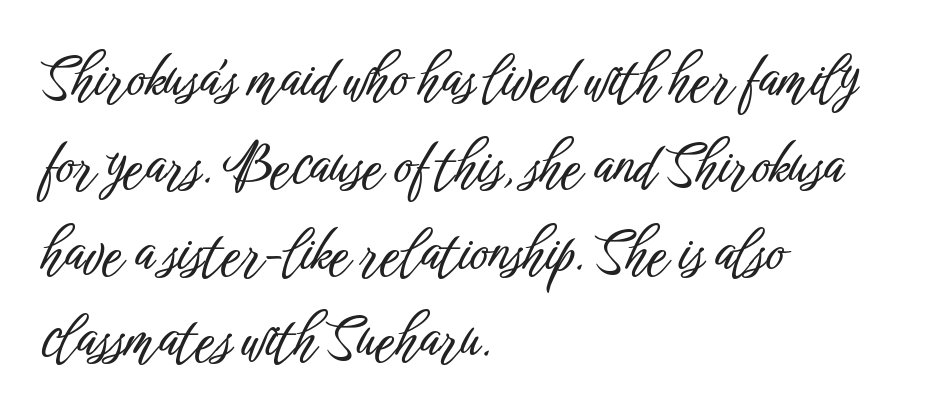
Q: Is the text italic (slanted)? A: Yes.
Q: Is the typeface a serif or a sans-serif typeface? A: Sans-serif.
Q: Is the text underlined? A: No.
Q: How is the paragraph aligned? A: Left-aligned.
Q: Is the spacing between letters normal or unusually wide? A: Normal.
Q: Is the spacing between lines tight, normal or loose? A: Normal.
Q: Width (condensed, normal, or wide)? A: Condensed.
Q: Stroke contrast? A: Low.
Q: x-height? A: Medium.
Q: Monospaced? A: No.
